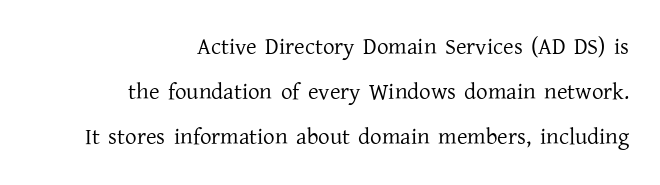
The image shows 23 px text type, upright; set right-aligned, loose line spacing (1.95x), normal letter spacing, not underlined.
